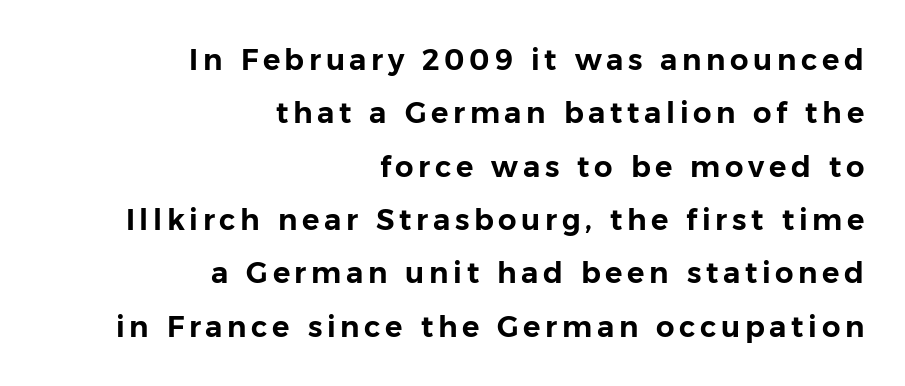
The font's upright variant was chosen for this text. Notice how the passage keeps a crisp vertical edge on the right only. Is this a fixed-width face? No — the glyphs have proportional, varying widths. The rendering shows plain stroke endings on the letterforms — a sans-serif design.
